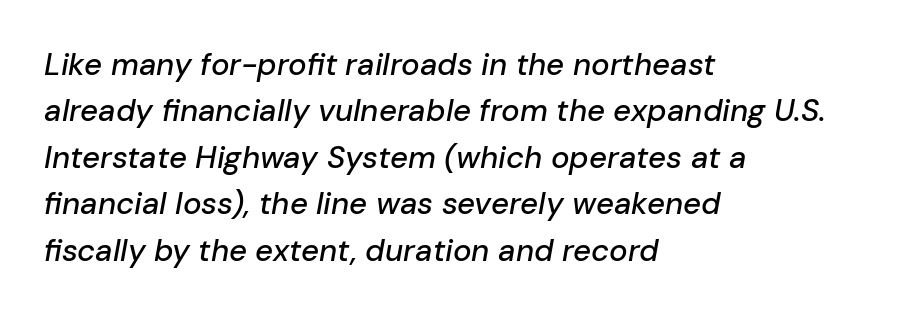
{"italic": "yes", "lean": "right", "slant_degrees": 10, "width": "normal", "stroke_contrast": "low", "x_height": "medium", "monospaced": "no", "underline": "no", "align": "left", "line_spacing": "normal", "line_spacing_ratio": 1.5, "letter_spacing": "normal", "letter_spacing_em": 0.0, "glyph_px": 31}
